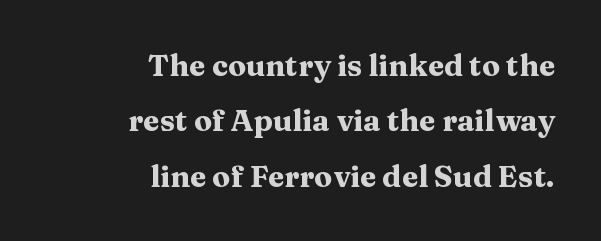
{"serif": "yes", "italic": "no", "bold": "yes", "weight": "heavy", "width": "wide", "stroke_contrast": "medium", "x_height": "medium", "monospaced": "no", "underline": "no", "align": "right", "line_spacing_ratio": 1.85, "letter_spacing": "normal", "letter_spacing_em": 0.0, "glyph_px": 30}
